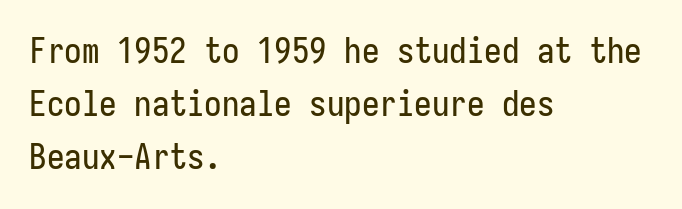
Q: Is the text italic (slanted)? A: No, it is upright.
Q: Is the typeface a serif or a sans-serif typeface? A: Sans-serif.
Q: Is the text underlined? A: No.
Q: How is the paragraph aligned? A: Left-aligned.
Q: Is the spacing between letters normal or unusually wide? A: Normal.
Q: Is the spacing between lines tight, normal or loose? A: Normal.
Q: Width (condensed, normal, or wide)? A: Condensed.
Q: Stroke contrast? A: Low.
Q: x-height? A: Medium.
